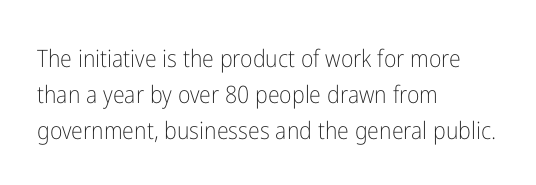
There is no visible air inserted between adjacent glyphs. The rendering anchors every line to the left-hand side. Counters stay open thanks to moderate or lighter strokes. Is there much room between lines? A standard amount, neither cramped nor airy. Type without underlining.
